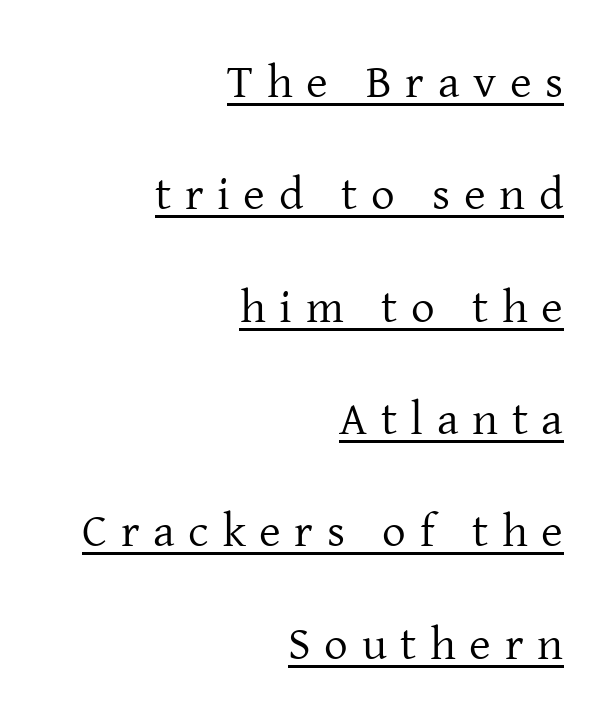
What kind of face is this? One with serifs. Baseline-to-baseline distance is far greater than the letter height. The letters stand upright; this is a roman face. These lines stack with their right ends in a neat column. Somebody hit Ctrl+U on this one — the words are underlined.
